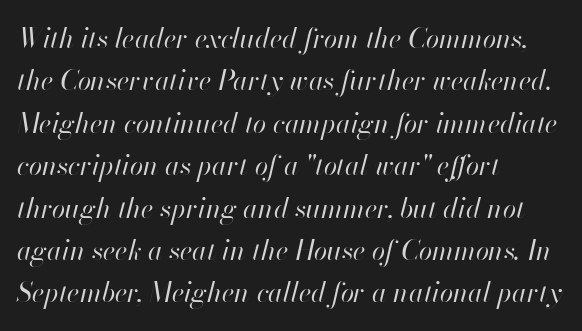
Slant detected: the letters are inclined. This sample is left-justified, so line endings fall wherever the words run out. This reads as an unemphasized weight, regular at the heaviest. Is there much room between lines? A standard amount, neither cramped nor airy. Look at the tracking — it's just the regular setting, nothing added. The space beneath each line is pristine and unruled.
